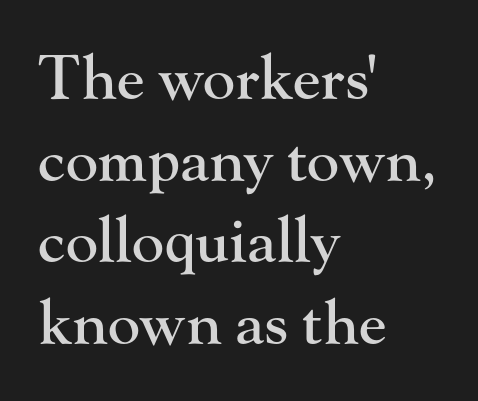
The image shows 61 px serif type, upright; set left-aligned, normal line spacing (1.34x), normal letter spacing, not underlined; high stroke contrast and a small x-height.
